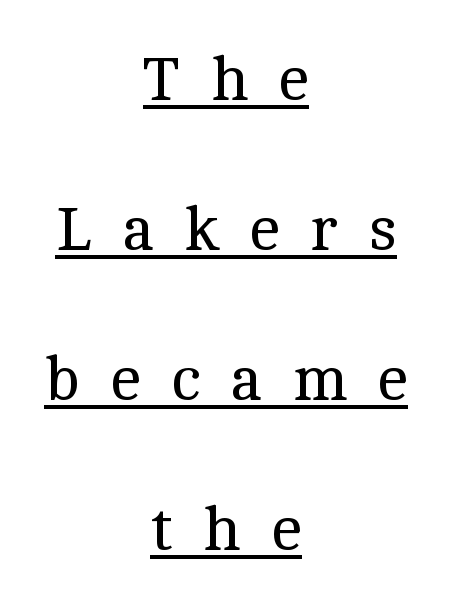
{"serif": "yes", "italic": "no", "bold": "no", "weight": "regular", "width": "normal", "x_height": "medium", "monospaced": "no", "underline": "yes", "align": "center", "line_spacing": "loose", "line_spacing_ratio": 2.38, "letter_spacing": "wide", "letter_spacing_em": 0.48, "glyph_px": 63}
